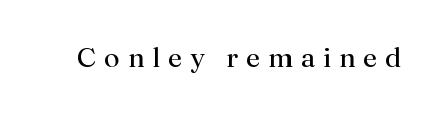
The area under the type is left untouched. The tracking jumps out immediately: characters are airy and widely separated. No chunkiness to these letters — they're not bold. The designer went with a serif here, giving each stem small feet. Tall strokes in this sample are plumb rather than angled. You could not count columns in this text — the font is proportionally spaced.
